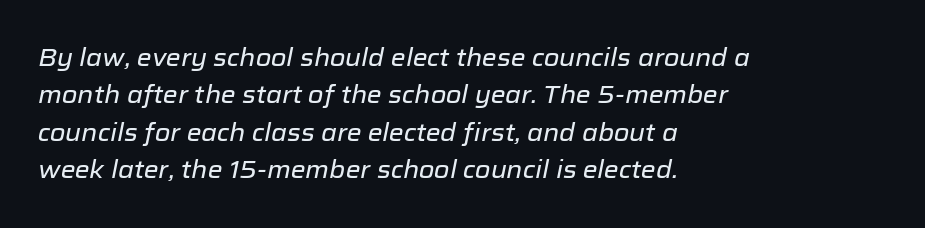
Designer's note — italics engaged. Does extra space separate the letters? No, they use regular spacing. Layout note: lines flush left. The rendering uses a moderate line-height, typical for paragraphs. Descenders are the only things crossing below the line.
